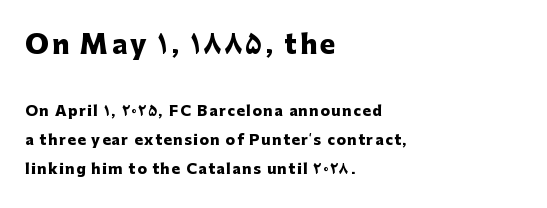
Plenty of ink on the page — the face is bold. The initial chunk of copy outweighs the following chunk in type size. Rendered with straight, roman letterforms. The string is rendered with underlining switched off. The compositor pushed each line to the left boundary.
